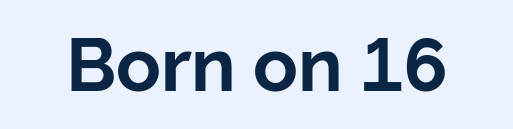
{"serif": "no", "italic": "no", "bold": "yes", "weight": "bold", "width": "normal", "stroke_contrast": "low", "x_height": "medium", "monospaced": "no", "underline": "no", "letter_spacing": "normal", "letter_spacing_em": 0.0, "glyph_px": 74}
